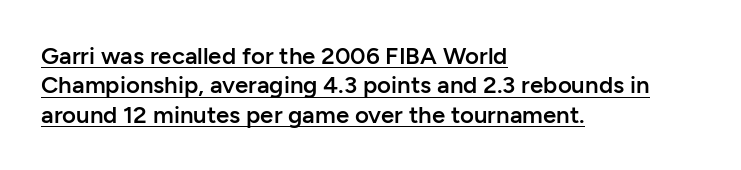
The image shows 24 px text type, upright; set left-aligned, line spacing 1.22x, normal letter spacing, underlined.
